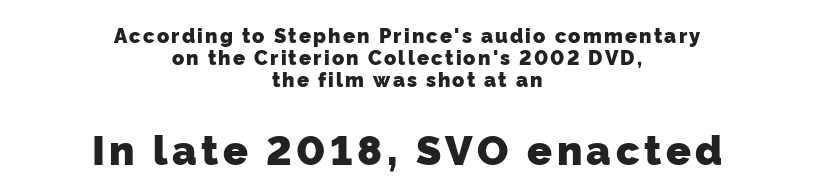
Layout note: lines centered. Students, this is bold: see how much ink each stroke carries. Spacing verdict: proportional, widths tailored to each character. Underlining? Definitely not there. Note: no serifs on the glyphs.
